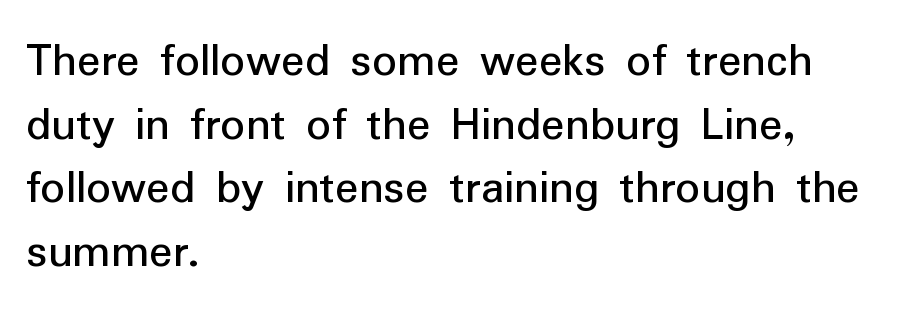
No feet cap the strokes, marking this as sans-serif type. In terms of leading, this rendering sits right in the middle. Glyph-to-glyph distance matches everyday printed text. The text block is weighted toward the left margin, trailing off unevenly rightward.
